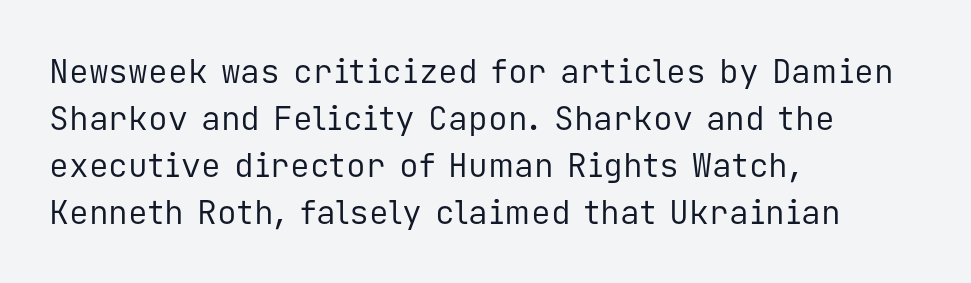
The image shows 33 px regular-weight sans-serif type, upright, monospaced; set left-aligned, normal line spacing (1.42x), normal letter spacing, not underlined; low stroke contrast and a medium x-height.
